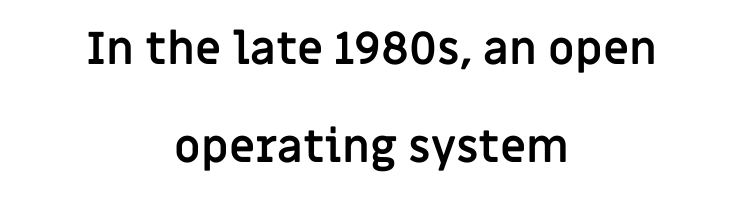
Check the space under the baseline: it is left empty. Every letter is thick-stroked: bold, no question. One glance says open: line gaps are wider than usual. I'd call this a sans setting — the letters go barefoot. The passage is arranged like a title page — every line centered.
